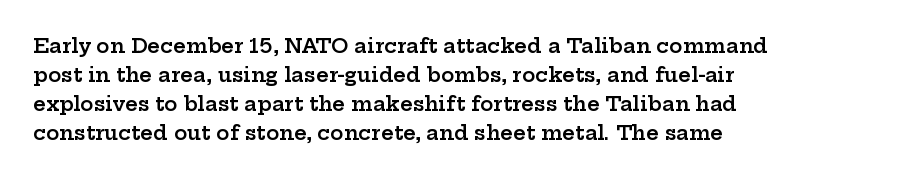
Q: Is the text bold? A: Semi-bold.
Q: Is the text italic (slanted)? A: No, it is upright.
Q: Is the text underlined? A: No.
Q: How is the paragraph aligned? A: Left-aligned.
Q: Is the spacing between letters normal or unusually wide? A: Normal.
Q: Is the spacing between lines tight, normal or loose? A: Normal.
